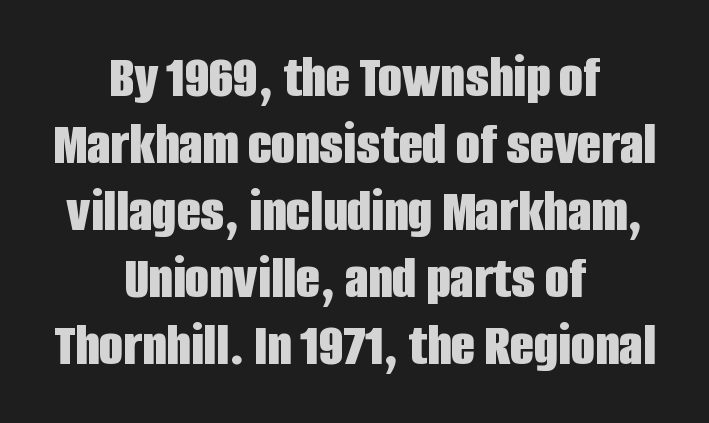
Q: Is the text bold? A: Yes.
Q: Is the text italic (slanted)? A: No, it is upright.
Q: Is the typeface a serif or a sans-serif typeface? A: Sans-serif.
Q: Is the text underlined? A: No.
Q: How is the paragraph aligned? A: Centered.
Q: Is the spacing between letters normal or unusually wide? A: Normal.
Q: Is the spacing between lines tight, normal or loose? A: Tight.
Q: Width (condensed, normal, or wide)? A: Condensed.
Q: Stroke contrast? A: Low.
Q: x-height? A: Large.
Q: Monospaced? A: No.
